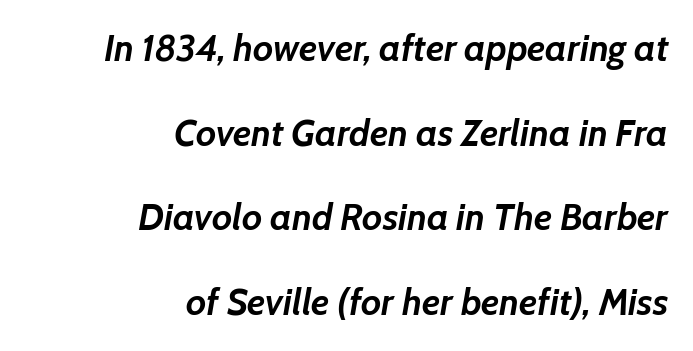
Is this a fixed-width face? No — the glyphs have proportional, varying widths. Type without underlining. What stands out about the letter spacing? Nothing — it is the standard amount. Is the type bold? Yes — the strokes are clearly thick and heavy. The compositor pushed each line to the right boundary.
